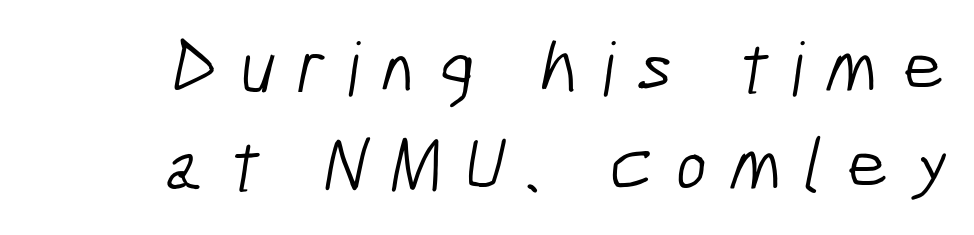
Q: Is the text bold? A: No.
Q: Is the typeface a serif or a sans-serif typeface? A: Sans-serif.
Q: Is the text underlined? A: No.
Q: Is the spacing between letters normal or unusually wide? A: Unusually wide.
Q: Is the spacing between lines tight, normal or loose? A: Normal.
Q: Width (condensed, normal, or wide)? A: Condensed.
Q: Stroke contrast? A: Low.
Q: x-height? A: Medium.
Q: Monospaced? A: No.
